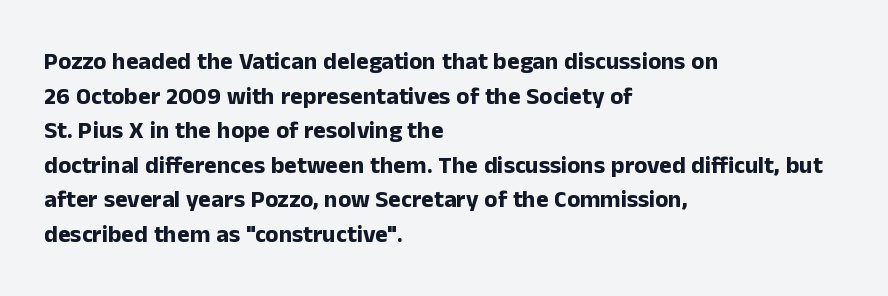
{"italic": "no", "bold": "yes", "underline": "no", "align": "left", "line_spacing": "normal", "line_spacing_ratio": 1.44, "letter_spacing": "normal", "letter_spacing_em": 0.0, "glyph_px": 24}
